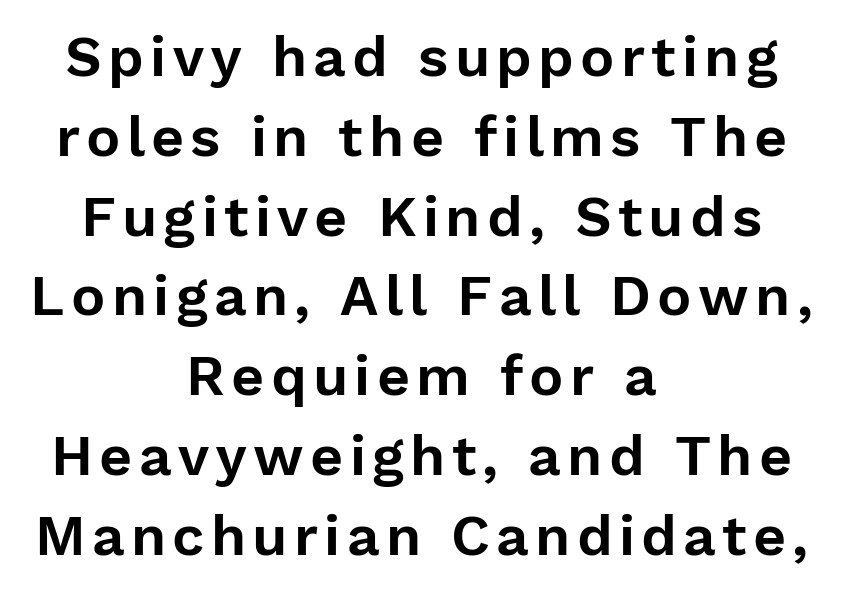
The image shows 57 px sans-serif type, upright; set centered, normal line spacing (1.4x), not underlined; low stroke contrast and a medium x-height.
